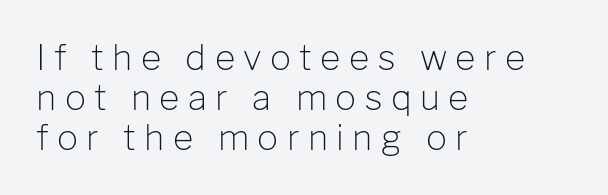
Q: Is the text bold? A: No.
Q: Is the text italic (slanted)? A: No, it is upright.
Q: Is the typeface a serif or a sans-serif typeface? A: Sans-serif.
Q: Is the text underlined? A: No.
Q: How is the paragraph aligned? A: Left-aligned.
Q: Is the spacing between letters normal or unusually wide? A: Unusually wide.
Q: Is the spacing between lines tight, normal or loose? A: Tight.
Q: Width (condensed, normal, or wide)? A: Normal.
Q: Stroke contrast? A: Low.
Q: x-height? A: Medium.
Q: Monospaced? A: No.
